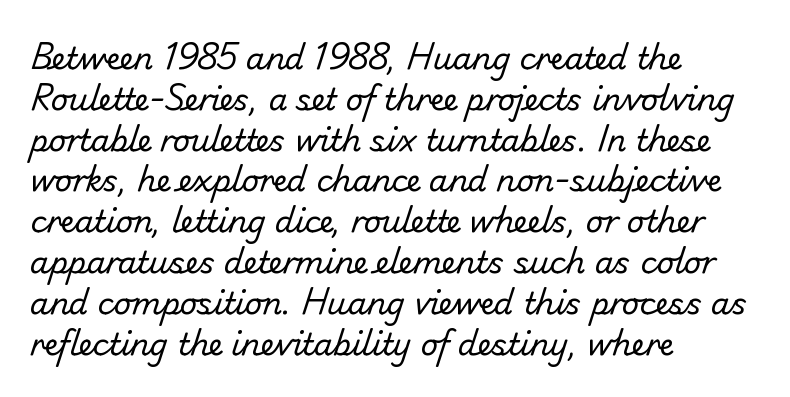
{"serif": "no", "bold": "no", "weight": "regular", "width": "normal", "stroke_contrast": "low", "x_height": "small", "monospaced": "no", "underline": "no", "align": "left", "line_spacing": "normal", "line_spacing_ratio": 1.36, "letter_spacing": "normal", "letter_spacing_em": 0.0, "glyph_px": 30}
